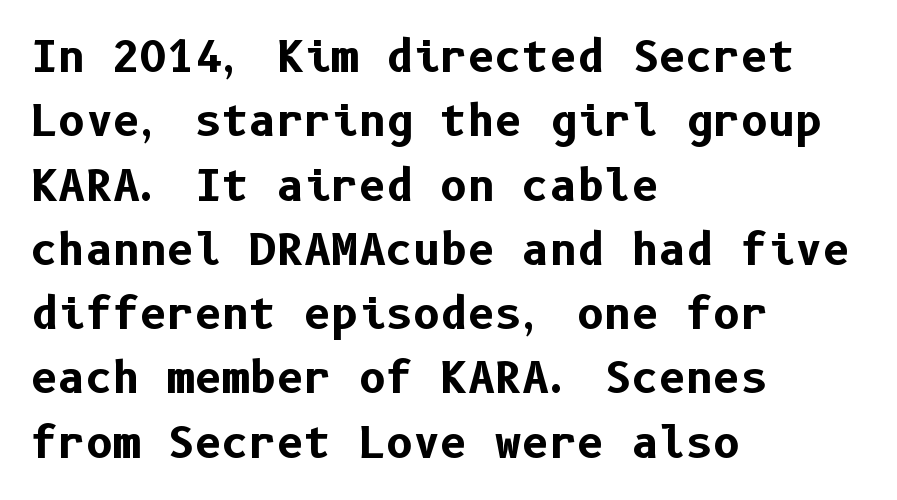
Q: Is the text bold? A: Yes.
Q: Is the text italic (slanted)? A: No, it is upright.
Q: Is the typeface a serif or a sans-serif typeface? A: Sans-serif.
Q: Is the text underlined? A: No.
Q: How is the paragraph aligned? A: Left-aligned.
Q: Is the spacing between letters normal or unusually wide? A: Normal.
Q: Is the spacing between lines tight, normal or loose? A: Normal.
Q: Width (condensed, normal, or wide)? A: Normal.
Q: Stroke contrast? A: Low.
Q: x-height? A: Medium.
